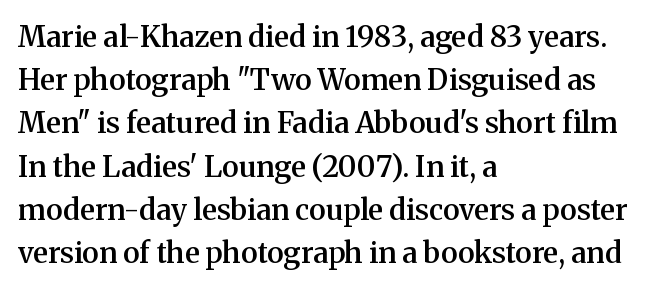
Q: Is the text bold? A: Semi-bold.
Q: Is the text italic (slanted)? A: No, it is upright.
Q: Is the typeface a serif or a sans-serif typeface? A: Serif.
Q: Is the text underlined? A: No.
Q: How is the paragraph aligned? A: Left-aligned.
Q: Is the spacing between letters normal or unusually wide? A: Normal.
Q: Is the spacing between lines tight, normal or loose? A: Normal.
Q: Width (condensed, normal, or wide)? A: Normal.
Q: Stroke contrast? A: Medium.
Q: x-height? A: Medium.
Q: Monospaced? A: No.
